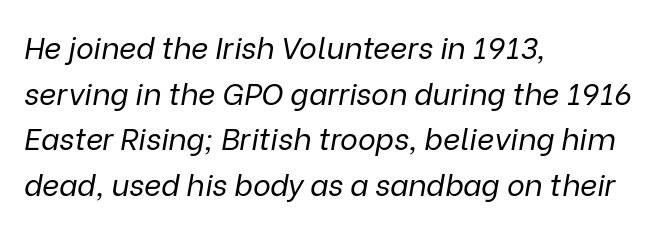
Line starts are locked; line ends wander. Is the letter spacing exaggerated? No — it looks like the ordinary default. You can tell it's italic because the verticals aren't actually vertical. Underlining? Definitely not there. Ink coverage per letter is moderate at most. Think of a printed novel: that variable character pitch is what you see here.
